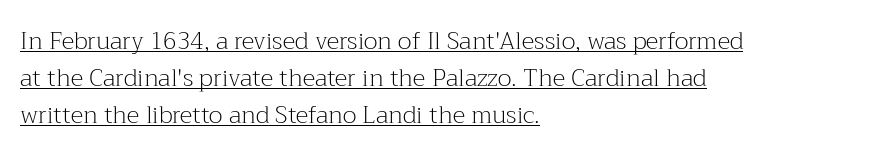
{"italic": "no", "bold": "no", "underline": "yes", "align": "left", "line_spacing": "normal", "line_spacing_ratio": 1.54, "letter_spacing": "normal", "letter_spacing_em": 0.0, "glyph_px": 24}
